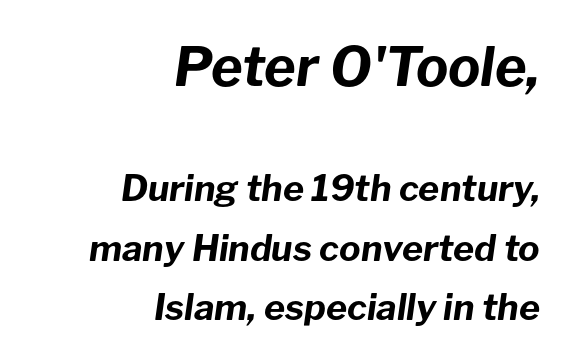
Q: Is the text bold? A: Yes.
Q: Is the text italic (slanted)? A: Yes, it leans right by about 8 degrees.
Q: Is the text underlined? A: No.
Q: How is the paragraph aligned? A: Right-aligned.
Q: Is the spacing between letters normal or unusually wide? A: Normal.
Q: Is the spacing between lines tight, normal or loose? A: Normal.
Q: Which block of text is set in a larger size, the first (top) or the second (bottom)? A: The first (top) one.
Q: Width (condensed, normal, or wide)? A: Normal.
Q: Stroke contrast? A: Low.
Q: x-height? A: Medium.
Q: Monospaced? A: No.
